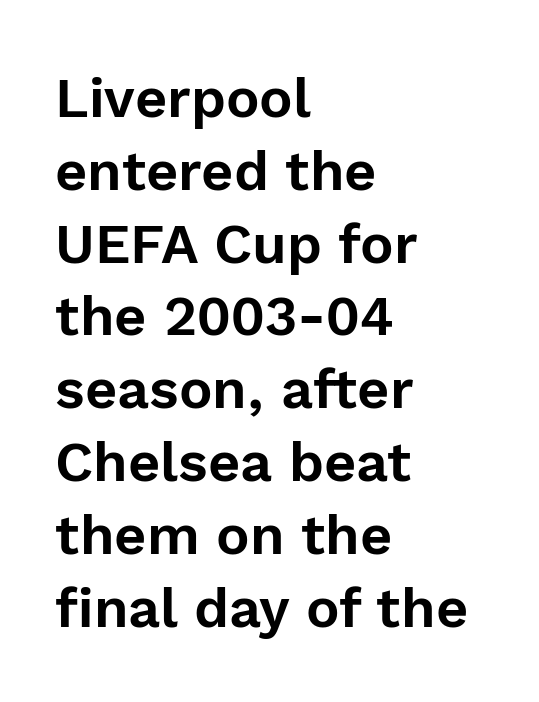
Compared with typical body copy, the letter spacing here is the same. Posture: upright roman. Lines of text with bare space underneath. In terms of leading, this rendering sits right in the middle. The ragged edge is on the right, which tells us the setting is flush left.
